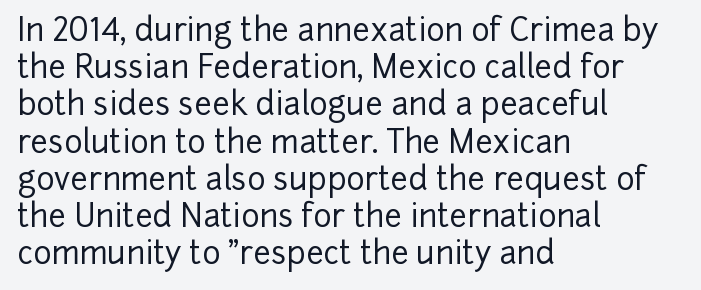
The image shows 31 px sans-serif type, upright; set left-aligned, line spacing 1.2x, normal letter spacing, not underlined; low stroke contrast and a medium x-height.
